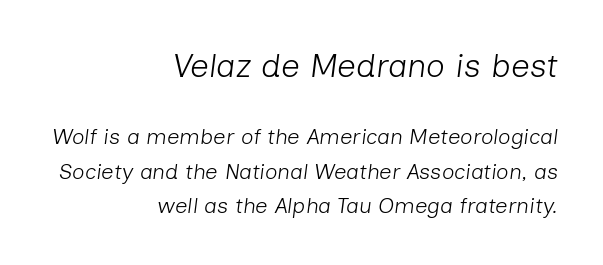
{"italic": "yes", "lean": "right", "slant_degrees": 7, "bold": "no", "weight": "light", "width": "normal", "stroke_contrast": "low", "x_height": "medium", "monospaced": "no", "underline": "no", "align": "right", "line_spacing": "normal", "line_spacing_ratio": 1.57, "letter_spacing": "normal", "letter_spacing_em": 0.0, "larger_block": "first", "size_ratio": 1.5, "glyph_px": 33}
